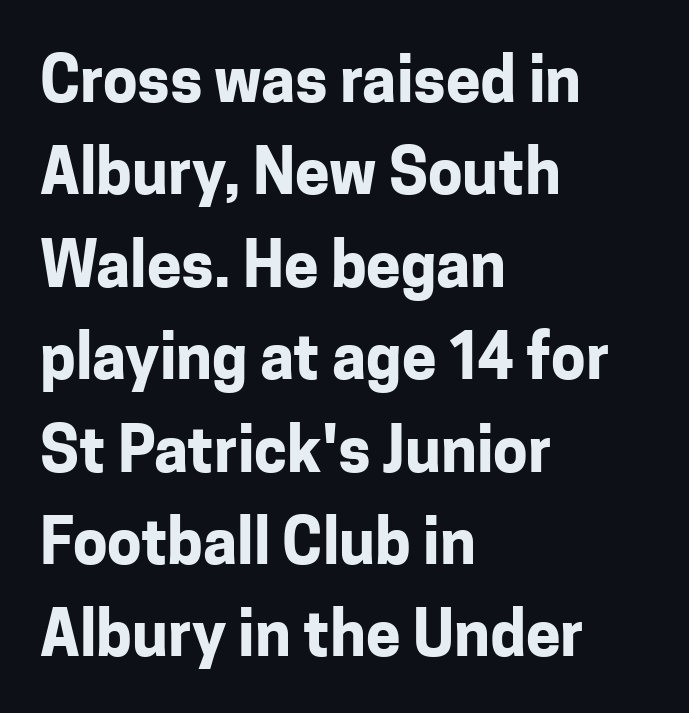
Posture: straight, roman, zero tilt. To sum up the face: it is a sans, with no serifs. Proportional: the letters do not fall into vertical columns. Line starts are locked; line ends wander.
